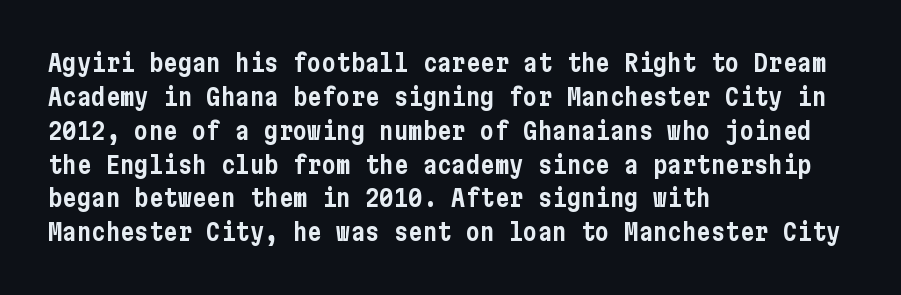
{"italic": "no", "underline": "no", "align": "left", "line_spacing": "normal", "line_spacing_ratio": 1.41, "letter_spacing": "normal", "letter_spacing_em": 0.0, "glyph_px": 24}
